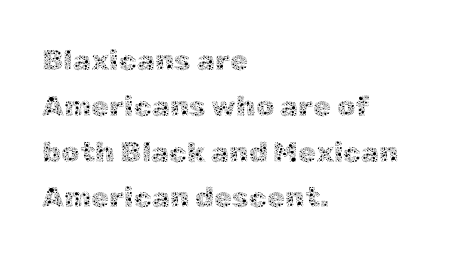
{"italic": "no", "bold": "no", "weight": "thin", "width": "normal", "x_height": "medium", "monospaced": "no", "underline": "no", "align": "left", "line_spacing": "normal", "line_spacing_ratio": 1.58, "letter_spacing": "normal", "letter_spacing_em": 0.0, "glyph_px": 29}
